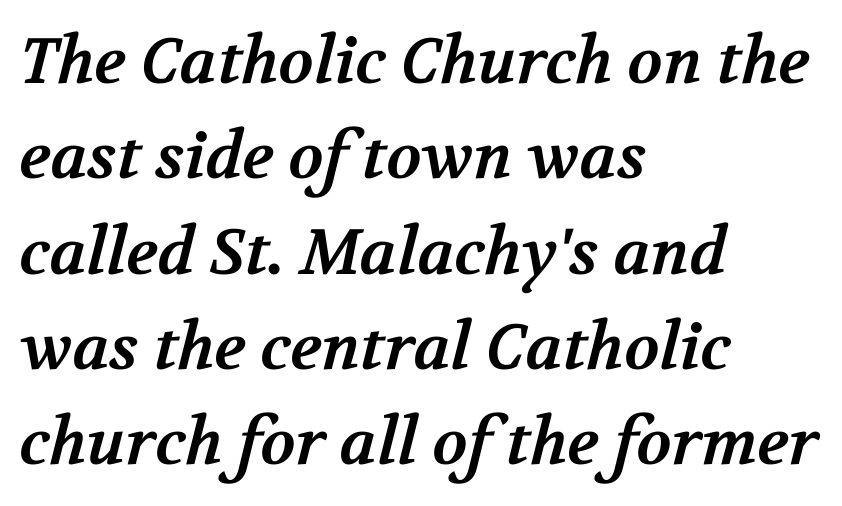
{"serif": "yes", "bold": "yes", "weight": "bold", "width": "normal", "stroke_contrast": "medium", "x_height": "medium", "monospaced": "no", "underline": "no", "align": "left", "line_spacing": "normal", "line_spacing_ratio": 1.49, "letter_spacing": "normal", "letter_spacing_em": 0.0, "glyph_px": 64}
